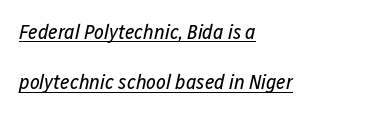
No extra tracking has been applied to these lines. Quick note: underline on. The passage is arranged the way most books set body copy — flush left. Italic? Definitely — the glyphs are oblique.
